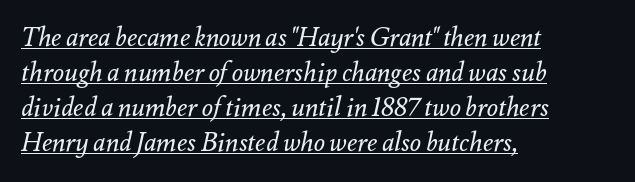
{"italic": "yes", "lean": "right", "slant_degrees": 12, "bold": "no", "underline": "yes", "align": "left", "line_spacing": "normal", "line_spacing_ratio": 1.35, "letter_spacing": "normal", "letter_spacing_em": 0.0, "glyph_px": 26}
